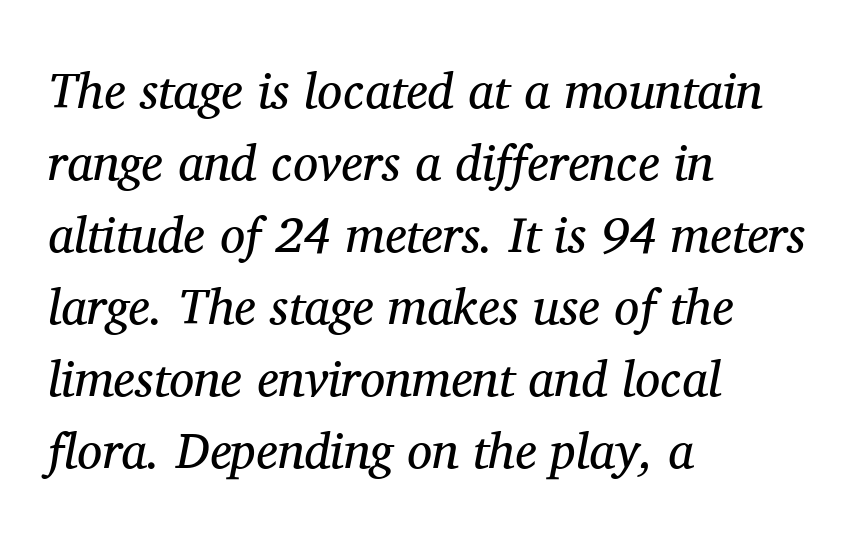
Layout note: lines flush left. The space directly below the letters is spotless. Successive baselines arrive at the customary interval. Caption: face not bold, strokes unweighted.
